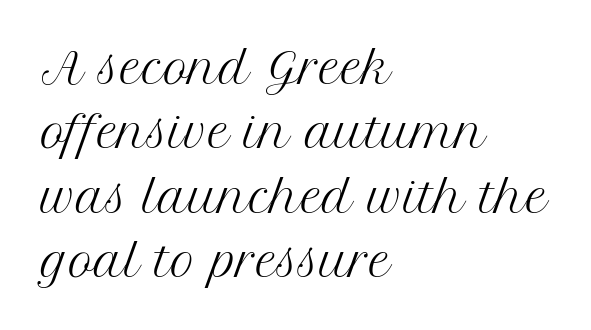
Q: Is the text bold? A: No.
Q: Is the text italic (slanted)? A: Yes.
Q: Is the text underlined? A: No.
Q: How is the paragraph aligned? A: Left-aligned.
Q: Is the spacing between letters normal or unusually wide? A: Normal.
Q: Is the spacing between lines tight, normal or loose? A: Normal.
Q: Width (condensed, normal, or wide)? A: Normal.
Q: Stroke contrast? A: Medium.
Q: x-height? A: Medium.
Q: Monospaced? A: No.
